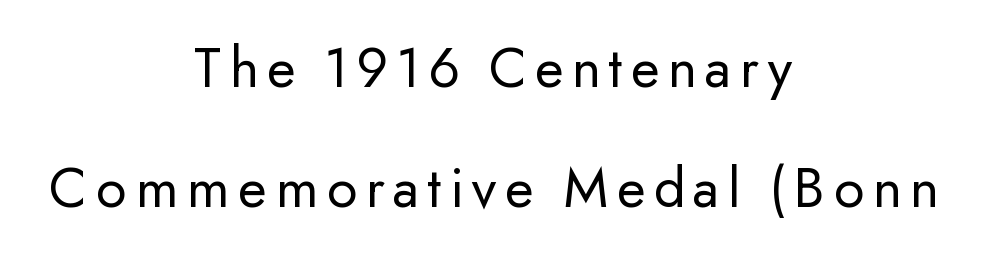
Q: Is the text bold? A: No.
Q: Is the text italic (slanted)? A: No, it is upright.
Q: Is the typeface a serif or a sans-serif typeface? A: Sans-serif.
Q: Is the text underlined? A: No.
Q: How is the paragraph aligned? A: Centered.
Q: Is the spacing between lines tight, normal or loose? A: Loose.
Q: Width (condensed, normal, or wide)? A: Normal.
Q: Stroke contrast? A: Low.
Q: x-height? A: Small.
Q: Monospaced? A: No.
